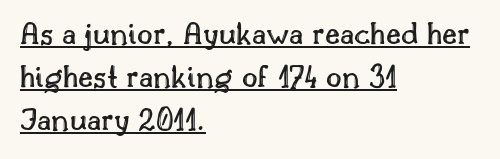
{"italic": "no", "width": "normal", "x_height": "small", "monospaced": "no", "underline": "yes", "align": "left", "line_spacing": "normal", "line_spacing_ratio": 1.27, "letter_spacing": "normal", "letter_spacing_em": 0.0, "glyph_px": 34}
